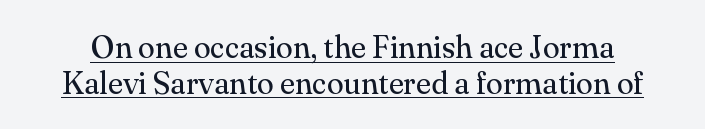
{"serif": "yes", "italic": "no", "bold": "no", "weight": "regular", "width": "normal", "stroke_contrast": "medium", "x_height": "small", "monospaced": "no", "underline": "yes", "line_spacing": "tight", "line_spacing_ratio": 1.15, "letter_spacing": "normal", "letter_spacing_em": 0.0, "glyph_px": 31}
